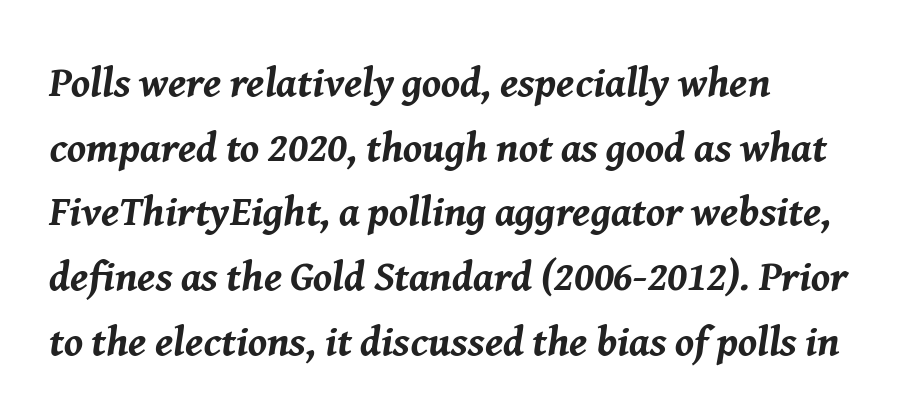
Short note: letters normally spaced. The axis of the letterforms is tilted away from vertical. A full-strength bold gives these letters their thick strokes. Alignment: flush left.
